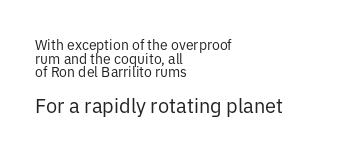
Each line starts at the same left margin while the right side varies. The specimen reads as upright at a glance. Glance below the letters and you will spot only blank space. Successive baselines arrive quickly, one right under another. Here the glyphs are tracked normally, forming tight word shapes. The emphasis by scale lands on block number two, below.
